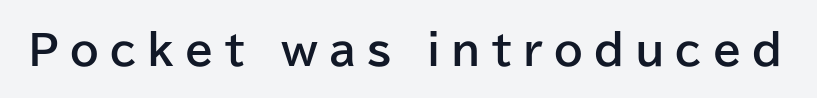
Q: Is the text bold? A: Yes.
Q: Is the text italic (slanted)? A: No, it is upright.
Q: Is the typeface a serif or a sans-serif typeface? A: Sans-serif.
Q: Is the text underlined? A: No.
Q: Is the spacing between letters normal or unusually wide? A: Unusually wide.
Q: Width (condensed, normal, or wide)? A: Normal.
Q: Stroke contrast? A: Low.
Q: x-height? A: Medium.
Q: Monospaced? A: No.
